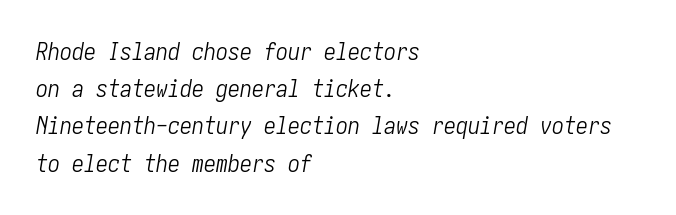
{"italic": "yes", "lean": "right", "slant_degrees": 10, "bold": "no", "underline": "no", "align": "left", "line_spacing": "normal", "line_spacing_ratio": 1.55, "letter_spacing": "normal", "letter_spacing_em": 0.0, "glyph_px": 24}
